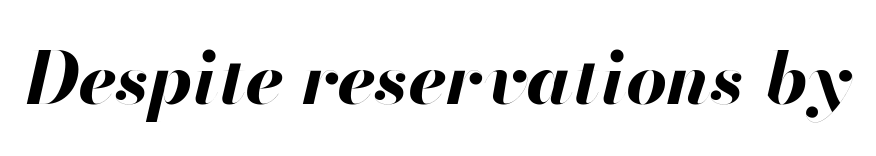
{"italic": "yes", "lean": "right", "slant_degrees": 13, "bold": "yes", "weight": "bold", "width": "normal", "stroke_contrast": "high", "x_height": "small", "monospaced": "no", "underline": "no", "letter_spacing": "normal", "letter_spacing_em": 0.0, "glyph_px": 72}
